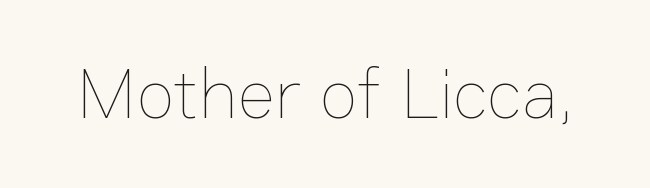
The passage shown is typed in a proportional face where columns would drift. The space directly below the letters is spotless. Letters have the restrained weight of plain body copy at most. Characters remain perfectly vertical along every line. The horizontal fit of the characters is conventional and even.
